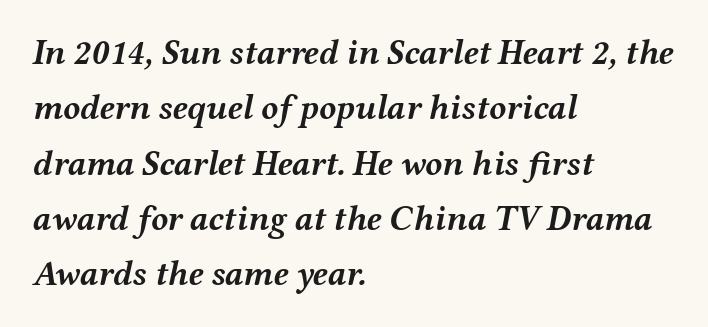
Left-aligned paragraph, ragged on the right. In terms of posture, this sample is oblique. This sample has the flowing, uneven cadence of proportional lettering. No extra tracking has been applied to these lines.
